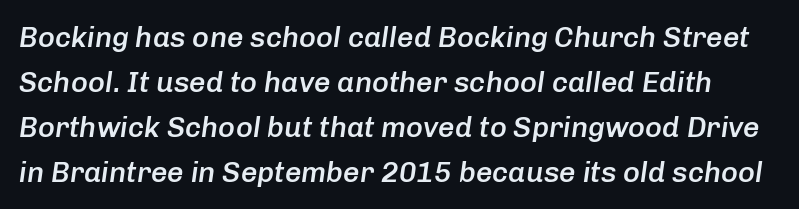
{"italic": "yes", "lean": "right", "slant_degrees": 8, "bold": "semi", "weight": "semibold", "width": "normal", "stroke_contrast": "low", "x_height": "medium", "monospaced": "no", "underline": "no", "line_spacing": "normal", "line_spacing_ratio": 1.55, "letter_spacing": "normal", "letter_spacing_em": 0.0, "glyph_px": 29}
